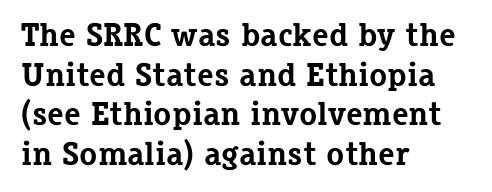
{"serif": "yes", "italic": "no", "bold": "yes", "weight": "bold", "width": "normal", "stroke_contrast": "low", "x_height": "medium", "monospaced": "no", "underline": "no", "align": "left", "line_spacing_ratio": 1.2, "letter_spacing": "normal", "letter_spacing_em": 0.0, "glyph_px": 33}
